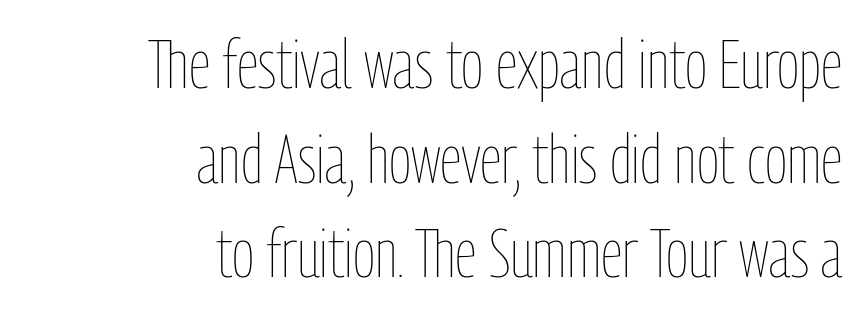
The image shows 69 px thin, condensed type, upright; set right-aligned, normal line spacing (1.37x), normal letter spacing, not underlined; low stroke contrast and a medium x-height.
